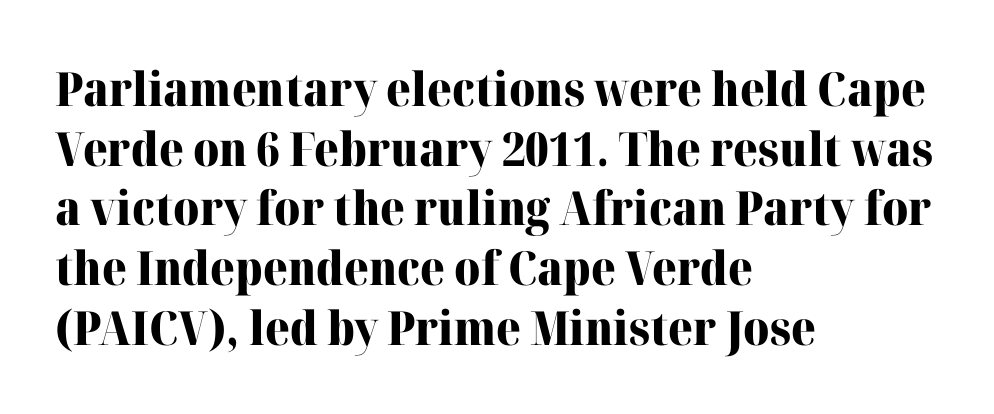
{"serif": "yes", "italic": "no", "bold": "yes", "weight": "heavy", "width": "normal", "stroke_contrast": "high", "x_height": "medium", "monospaced": "no", "underline": "no", "align": "left", "line_spacing": "normal", "line_spacing_ratio": 1.27, "letter_spacing": "normal", "letter_spacing_em": 0.0, "glyph_px": 47}
